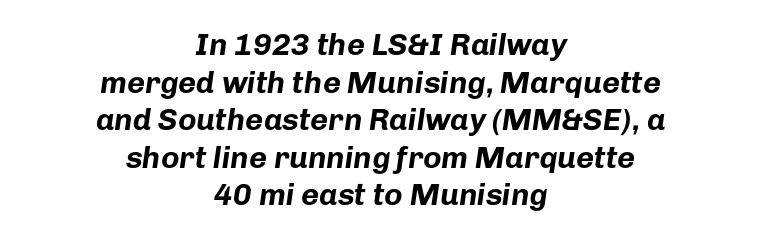
This is heavy type, rendered in bold. Look at the tracking — it's just the regular setting, nothing added. Varying glyph widths throughout — classic text-font behaviour. The lines in this sample share a center point and differ in where they start and stop. Plain, unruled lines of type.
